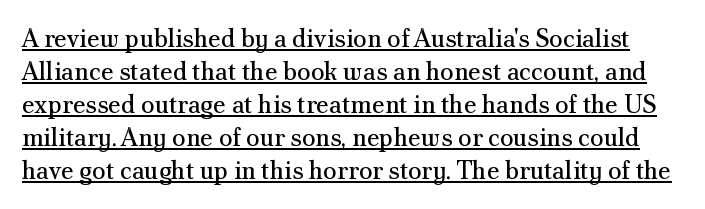
{"italic": "no", "bold": "no", "underline": "yes", "line_spacing": "normal", "line_spacing_ratio": 1.32, "letter_spacing": "normal", "letter_spacing_em": 0.0, "glyph_px": 25}
